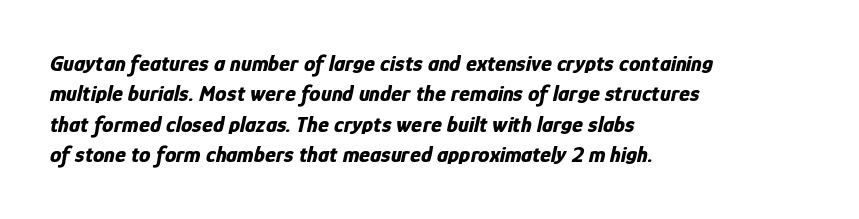
Q: Is the text bold? A: Yes.
Q: Is the text italic (slanted)? A: Yes, it leans right by about 12 degrees.
Q: Is the text underlined? A: No.
Q: How is the paragraph aligned? A: Left-aligned.
Q: Is the spacing between letters normal or unusually wide? A: Normal.
Q: Is the spacing between lines tight, normal or loose? A: Normal.
